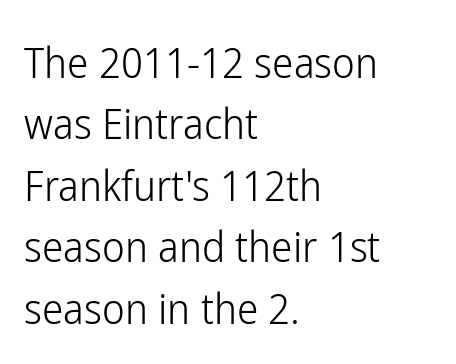
The image shows 43 px light, condensed sans-serif type, upright; set left-aligned, normal line spacing (1.43x), normal letter spacing, not underlined; low stroke contrast and a medium x-height.
